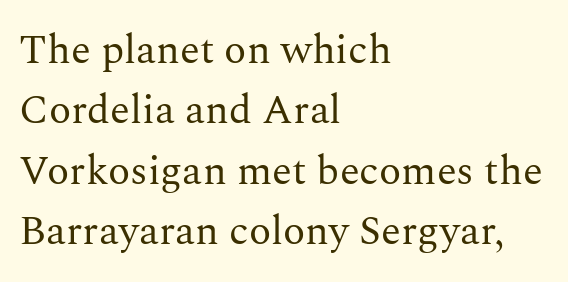
{"serif": "yes", "italic": "no", "bold": "no", "weight": "regular", "width": "normal", "stroke_contrast": "medium", "x_height": "medium", "monospaced": "no", "underline": "no", "align": "left", "line_spacing": "normal", "line_spacing_ratio": 1.47, "letter_spacing": "normal", "letter_spacing_em": 0.0, "glyph_px": 41}
